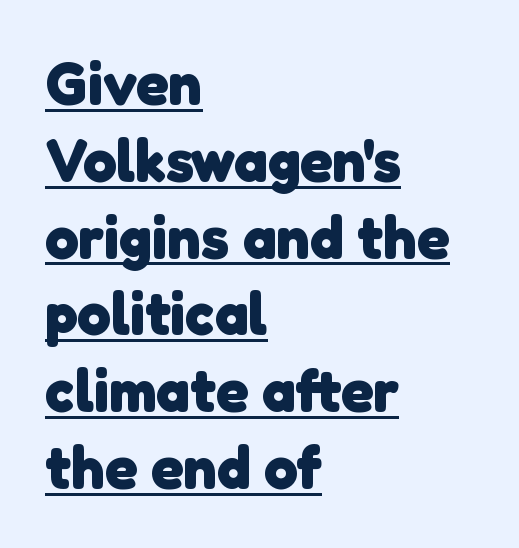
Q: Is the text bold? A: Yes.
Q: Is the typeface a serif or a sans-serif typeface? A: Sans-serif.
Q: Is the text underlined? A: Yes.
Q: How is the paragraph aligned? A: Left-aligned.
Q: Is the spacing between letters normal or unusually wide? A: Normal.
Q: Is the spacing between lines tight, normal or loose? A: Normal.
Q: Width (condensed, normal, or wide)? A: Normal.
Q: Stroke contrast? A: Low.
Q: x-height? A: Medium.
Q: Monospaced? A: No.
